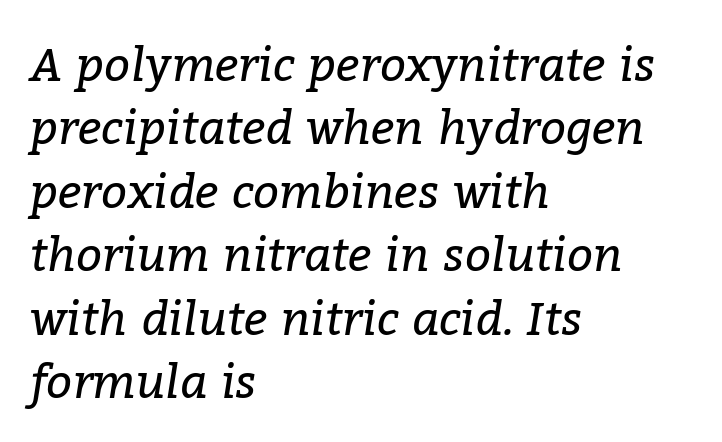
The image shows 46 px regular-weight serif type, italic (leaning right); set left-aligned, normal line spacing (1.38x), normal letter spacing, not underlined; low stroke contrast and a medium x-height.
